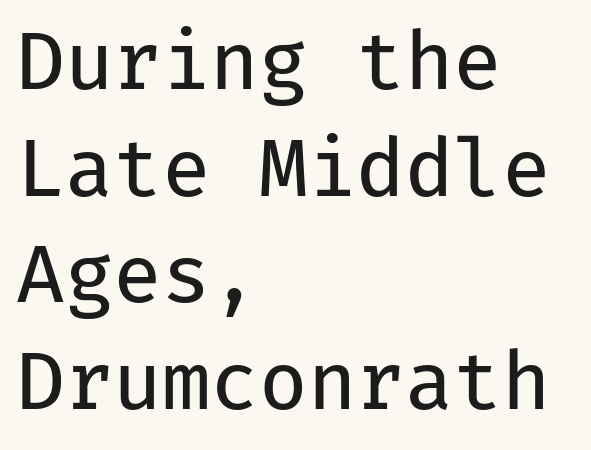
Q: Is the text bold? A: No.
Q: Is the text italic (slanted)? A: No, it is upright.
Q: Is the typeface a serif or a sans-serif typeface? A: Sans-serif.
Q: Is the text underlined? A: No.
Q: How is the paragraph aligned? A: Left-aligned.
Q: Is the spacing between letters normal or unusually wide? A: Normal.
Q: Is the spacing between lines tight, normal or loose? A: Normal.
Q: Width (condensed, normal, or wide)? A: Normal.
Q: Stroke contrast? A: Low.
Q: x-height? A: Medium.
Q: Monospaced? A: Yes.
